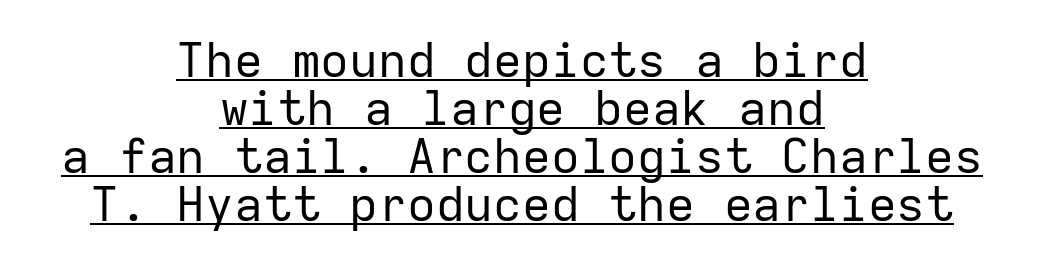
Fixed-width glyphs throughout — classic coding-font behaviour. Stem width sits at or under what a default text font uses. Notice how the passage keeps no hard edge, just a central spine. Line spacing here is tight. Font category for this specimen: sans-serif. Notice how the stems are strictly vertical — no italics here.
